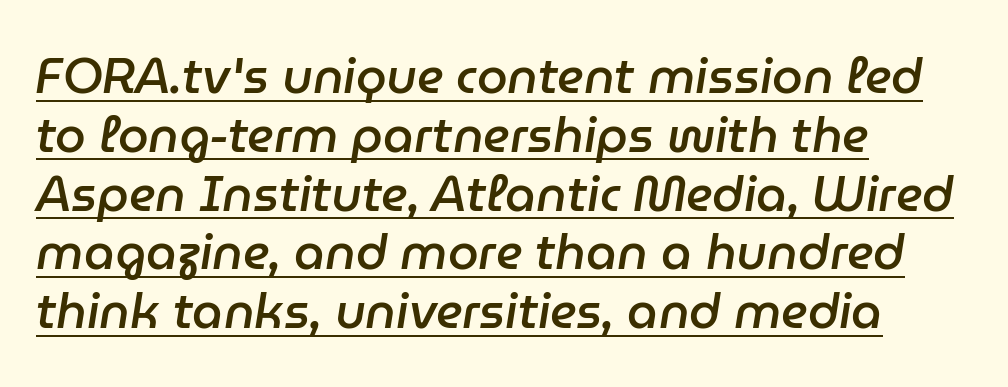
{"italic": "yes", "lean": "right", "slant_degrees": 9, "bold": "semi", "weight": "semibold", "width": "normal", "stroke_contrast": "low", "x_height": "medium", "monospaced": "no", "underline": "yes", "align": "left", "line_spacing_ratio": 1.2, "letter_spacing": "normal", "letter_spacing_em": 0.0, "glyph_px": 49}
